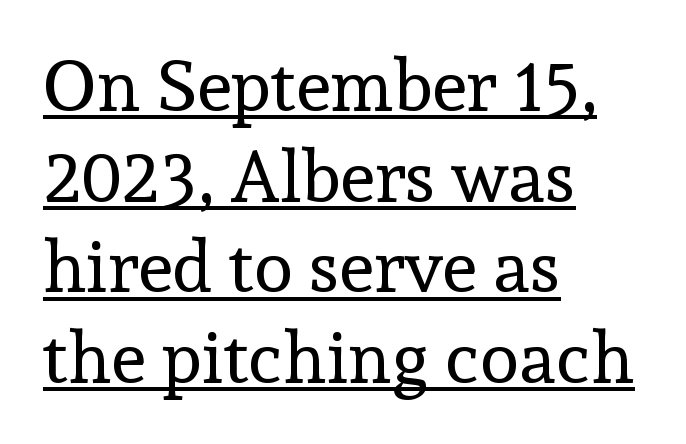
The image shows 72 px regular-weight serif type, upright; set left-aligned, normal line spacing (1.26x), normal letter spacing, underlined; a medium x-height.
